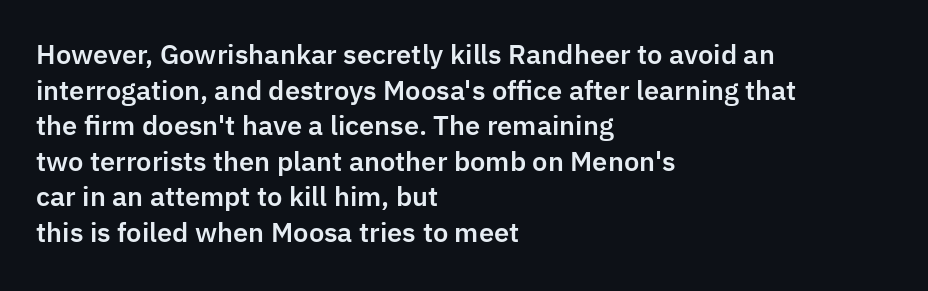
Q: Is the text italic (slanted)? A: No, it is upright.
Q: Is the text underlined? A: No.
Q: How is the paragraph aligned? A: Left-aligned.
Q: Is the spacing between letters normal or unusually wide? A: Normal.
Q: Is the spacing between lines tight, normal or loose? A: Normal.
